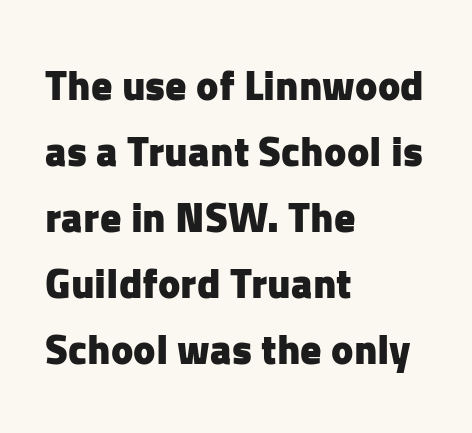
{"serif": "no", "italic": "no", "bold": "yes", "weight": "heavy", "width": "normal", "stroke_contrast": "low", "x_height": "medium", "monospaced": "no", "underline": "no", "align": "left", "line_spacing": "normal", "line_spacing_ratio": 1.57, "letter_spacing": "normal", "letter_spacing_em": 0.0, "glyph_px": 42}
